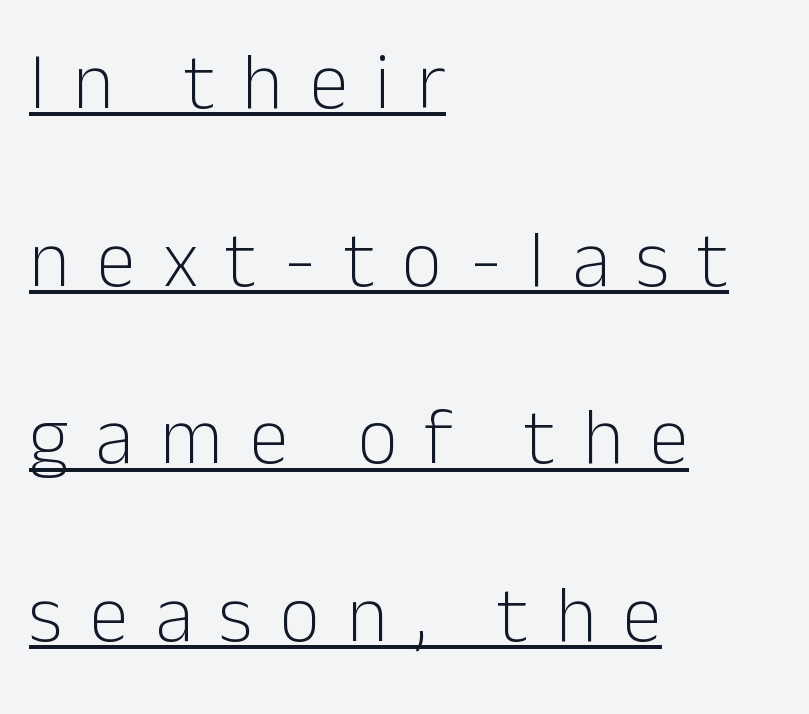
The image shows 79 px light sans-serif type, upright; set left-aligned, loose line spacing (2.25x), unusually wide letter spacing (+0.34 em), underlined; low stroke contrast and a medium x-height.
